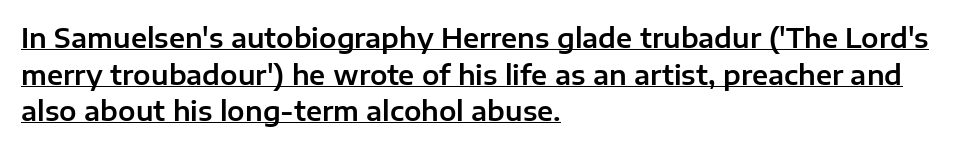
Q: Is the text italic (slanted)? A: No, it is upright.
Q: Is the text underlined? A: Yes.
Q: How is the paragraph aligned? A: Left-aligned.
Q: Is the spacing between letters normal or unusually wide? A: Normal.
Q: Is the spacing between lines tight, normal or loose? A: Normal.
